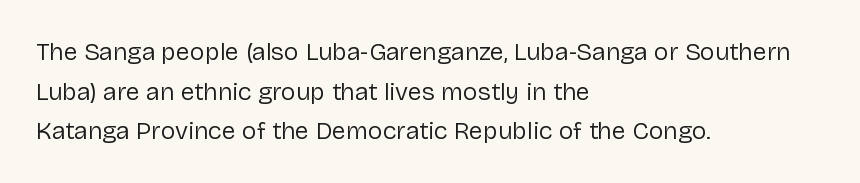
The image shows 25 px text type, upright; set left-aligned, normal line spacing (1.59x), normal letter spacing, not underlined.
